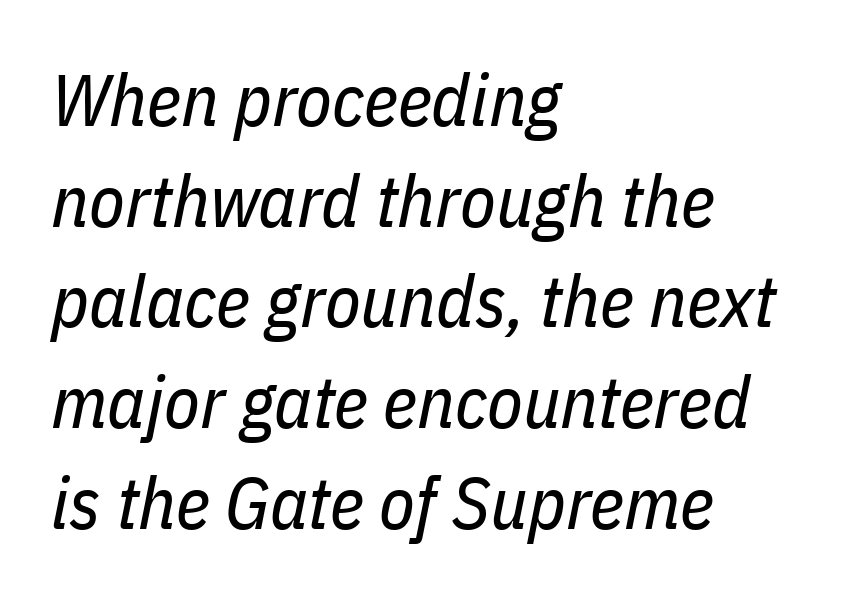
{"italic": "yes", "lean": "right", "slant_degrees": 11, "bold": "no", "weight": "regular", "width": "condensed", "stroke_contrast": "low", "x_height": "medium", "monospaced": "no", "underline": "no", "align": "left", "line_spacing": "normal", "line_spacing_ratio": 1.38, "letter_spacing": "normal", "letter_spacing_em": 0.0, "glyph_px": 73}
